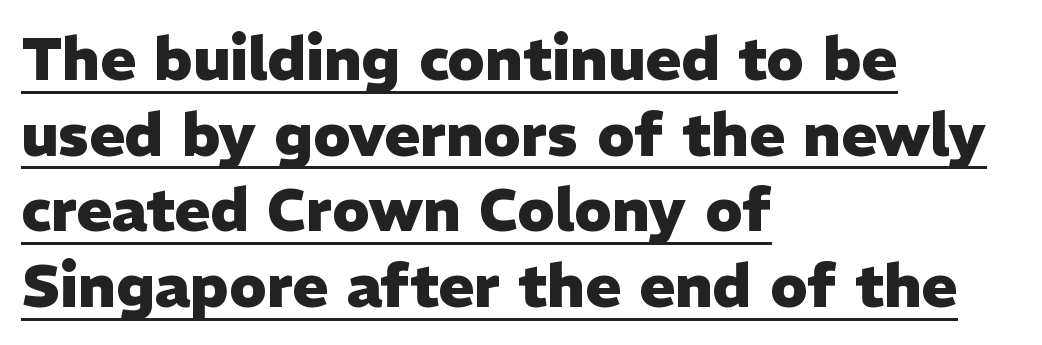
The image shows 60 px heavy sans-serif type, upright; set left-aligned, normal line spacing (1.26x), normal letter spacing, underlined; low stroke contrast and a medium x-height.
